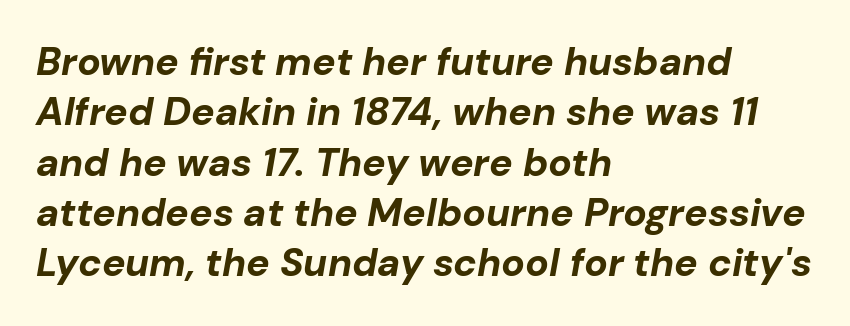
Q: Is the text bold? A: Yes.
Q: Is the text italic (slanted)? A: Yes, it leans right by about 10 degrees.
Q: Is the text underlined? A: No.
Q: How is the paragraph aligned? A: Left-aligned.
Q: Is the spacing between letters normal or unusually wide? A: Normal.
Q: Is the spacing between lines tight, normal or loose? A: Normal.
Q: Width (condensed, normal, or wide)? A: Normal.
Q: Stroke contrast? A: Low.
Q: x-height? A: Medium.
Q: Monospaced? A: No.
